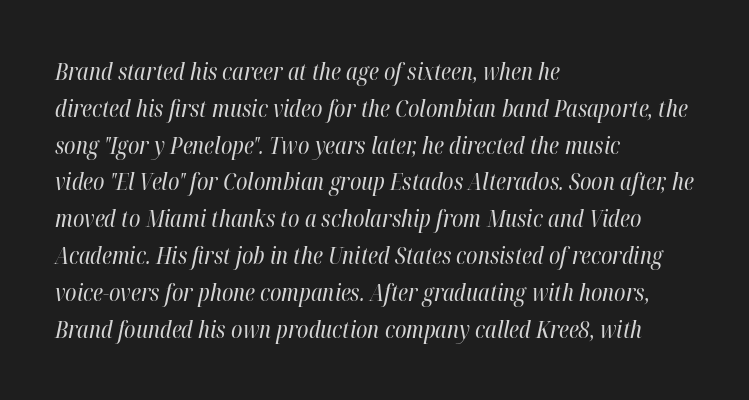
{"italic": "yes", "lean": "right", "slant_degrees": 12, "bold": "no", "underline": "no", "align": "left", "line_spacing": "normal", "line_spacing_ratio": 1.6, "letter_spacing": "normal", "letter_spacing_em": 0.0, "glyph_px": 23}
